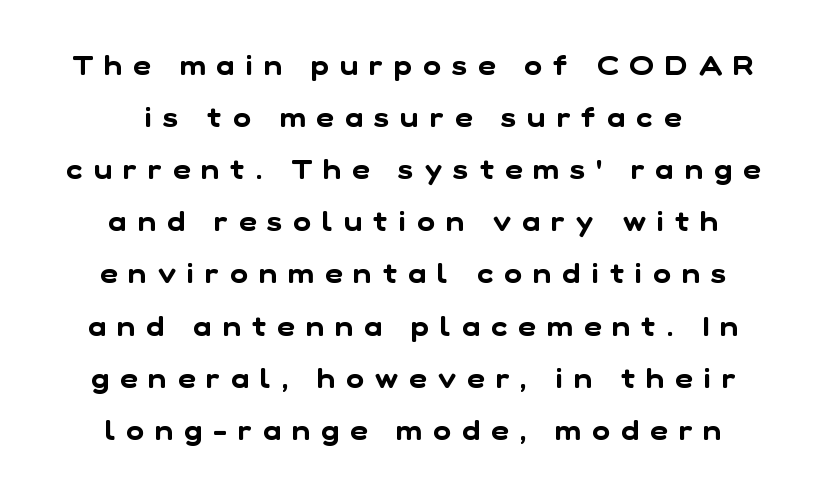
The image shows 27 px text type; set centered, loose line spacing (1.93x), unusually wide letter spacing (+0.42 em), not underlined.
